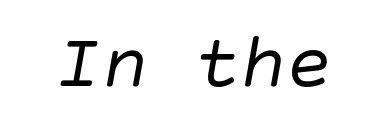
Q: Is the text bold? A: No.
Q: Is the typeface a serif or a sans-serif typeface? A: Sans-serif.
Q: Is the text underlined? A: No.
Q: Is the spacing between letters normal or unusually wide? A: Normal.
Q: Width (condensed, normal, or wide)? A: Normal.
Q: Stroke contrast? A: Low.
Q: x-height? A: Large.
